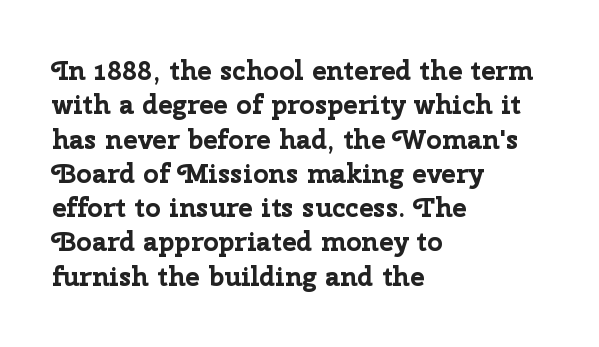
A typesetter would mark this as roman, not italic. Does the copy run flush right? No — it runs flush left. These words are printed bold, with thick strokes throughout. Successive baselines arrive at the customary interval. Caption: standard tracking, unaltered.
